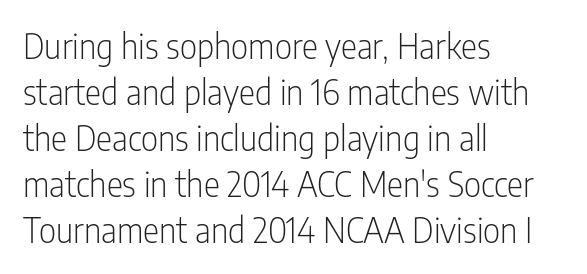
Q: Is the text bold? A: No.
Q: Is the text italic (slanted)? A: No, it is upright.
Q: Is the typeface a serif or a sans-serif typeface? A: Sans-serif.
Q: Is the text underlined? A: No.
Q: How is the paragraph aligned? A: Left-aligned.
Q: Is the spacing between letters normal or unusually wide? A: Normal.
Q: Is the spacing between lines tight, normal or loose? A: Normal.
Q: Width (condensed, normal, or wide)? A: Condensed.
Q: Stroke contrast? A: Low.
Q: x-height? A: Medium.
Q: Monospaced? A: No.
